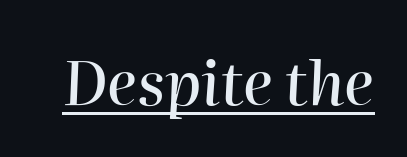
Is there an underline? Yes — a line sits under the letters. A typesetter would call this proportional, since set widths differ per character. The font's italic variant was chosen for this text. Default kerning and tracking; the words read as compact shapes.
